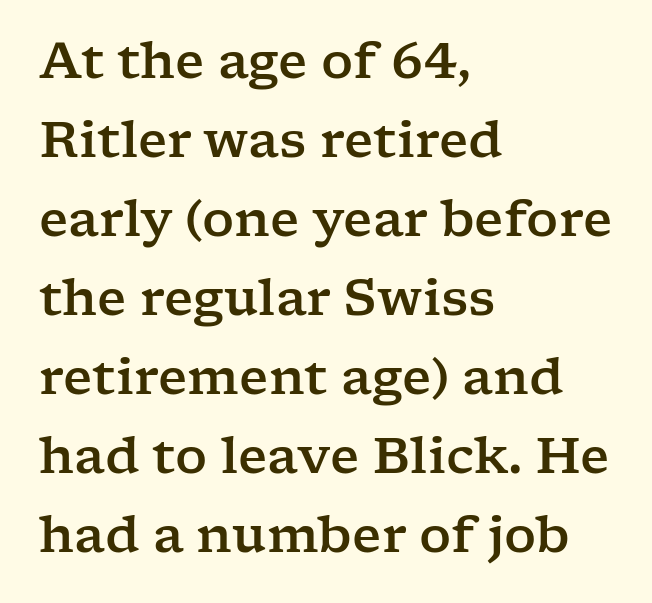
The image shows 50 px wide serif type, upright; set left-aligned, normal line spacing (1.58x), normal letter spacing, not underlined; low stroke contrast and a medium x-height.
